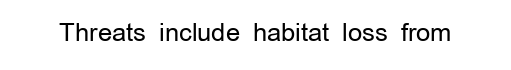
Q: Is the text bold? A: No.
Q: Is the text italic (slanted)? A: No, it is upright.
Q: Is the text underlined? A: No.
Q: Is the spacing between letters normal or unusually wide? A: Normal.
